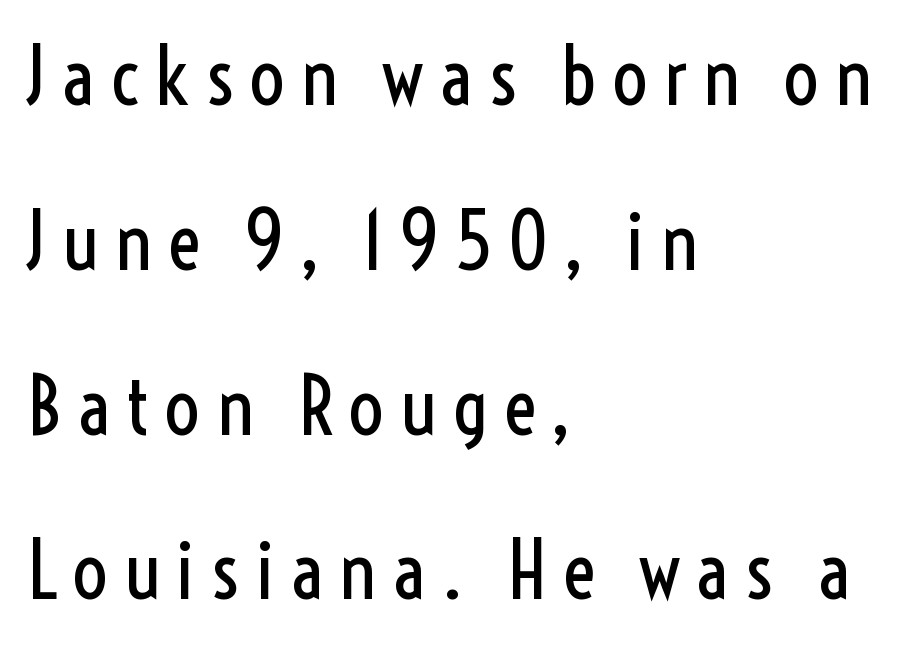
The baseline area is clear. You could fit nearly another row in the gap between these rows. The typeface has the unassuming heft of standard copy or less. The glyphs in this specimen are sans serif.
